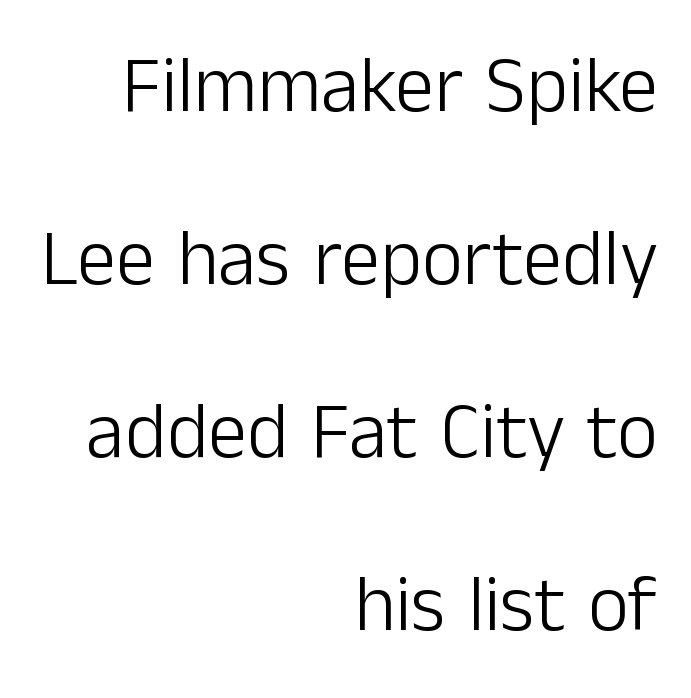
Q: Is the text bold? A: No.
Q: Is the text italic (slanted)? A: No, it is upright.
Q: Is the typeface a serif or a sans-serif typeface? A: Sans-serif.
Q: Is the text underlined? A: No.
Q: How is the paragraph aligned? A: Right-aligned.
Q: Is the spacing between letters normal or unusually wide? A: Normal.
Q: Is the spacing between lines tight, normal or loose? A: Loose.
Q: Width (condensed, normal, or wide)? A: Normal.
Q: Stroke contrast? A: Low.
Q: x-height? A: Medium.
Q: Monospaced? A: No.
